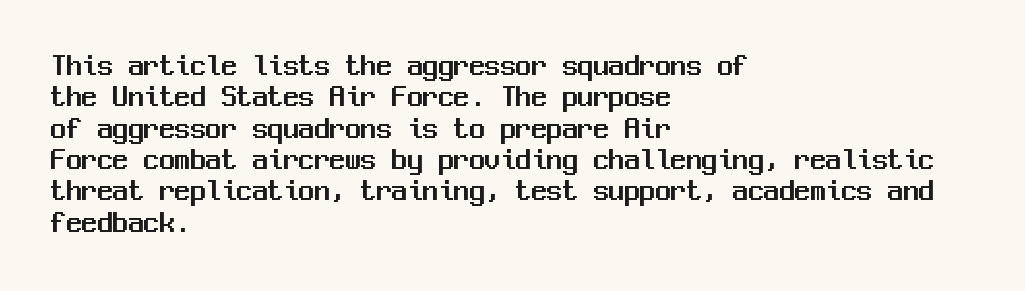
Q: Is the text italic (slanted)? A: No, it is upright.
Q: Is the typeface a serif or a sans-serif typeface? A: Sans-serif.
Q: Is the text underlined? A: No.
Q: How is the paragraph aligned? A: Left-aligned.
Q: Is the spacing between letters normal or unusually wide? A: Normal.
Q: Is the spacing between lines tight, normal or loose? A: Tight.
Q: Width (condensed, normal, or wide)? A: Normal.
Q: Stroke contrast? A: Medium.
Q: x-height? A: Medium.
Q: Monospaced? A: Yes.
